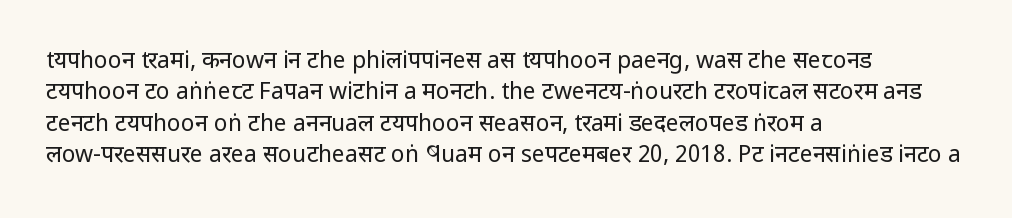
{"italic": "no", "bold": "no", "underline": "no", "align": "left", "line_spacing": "normal", "line_spacing_ratio": 1.36, "letter_spacing": "normal", "letter_spacing_em": 0.0, "glyph_px": 23}
